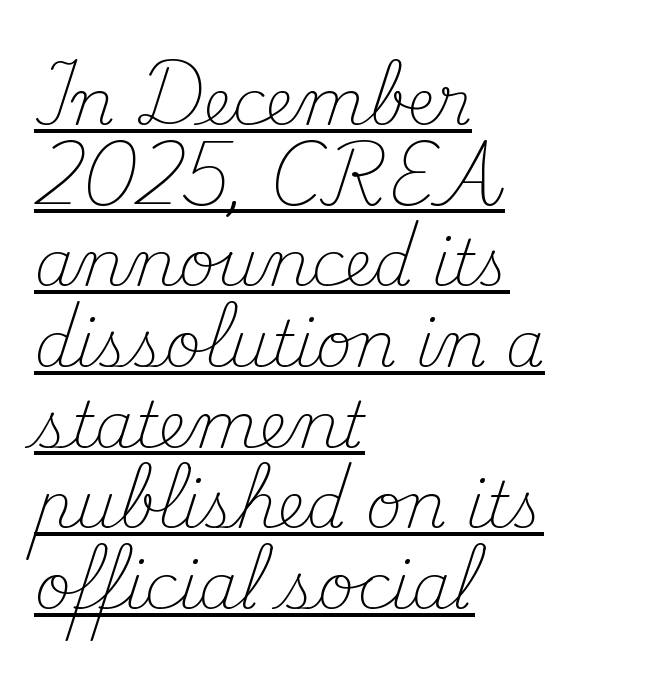
The image shows 63 px light serif type; set left-aligned, normal line spacing (1.28x), normal letter spacing, underlined; medium stroke contrast and a small x-height.
